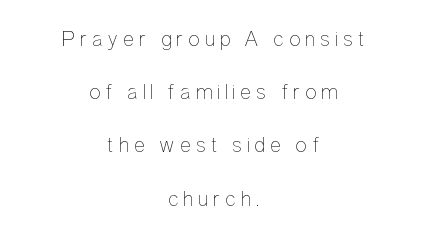
Q: Is the text bold? A: No.
Q: Is the text italic (slanted)? A: No, it is upright.
Q: Is the text underlined? A: No.
Q: How is the paragraph aligned? A: Centered.
Q: Is the spacing between letters normal or unusually wide? A: Unusually wide.
Q: Is the spacing between lines tight, normal or loose? A: Loose.
